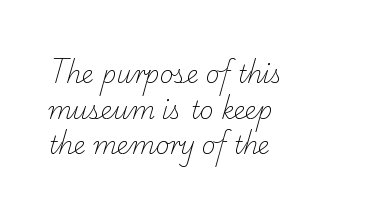
Q: Is the text bold? A: No.
Q: Is the text underlined? A: No.
Q: How is the paragraph aligned? A: Left-aligned.
Q: Is the spacing between letters normal or unusually wide? A: Normal.
Q: Is the spacing between lines tight, normal or loose? A: Normal.
